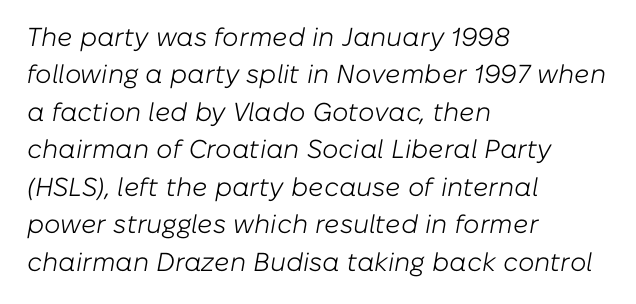
{"italic": "yes", "lean": "right", "slant_degrees": 10, "bold": "no", "underline": "no", "align": "left", "line_spacing": "normal", "line_spacing_ratio": 1.44, "letter_spacing": "normal", "letter_spacing_em": 0.0, "glyph_px": 26}
